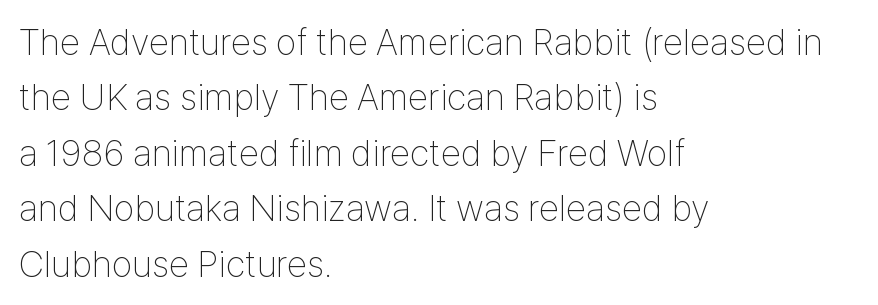
{"serif": "no", "italic": "no", "bold": "no", "weight": "thin", "width": "condensed", "stroke_contrast": "low", "x_height": "medium", "monospaced": "no", "underline": "no", "align": "left", "line_spacing": "normal", "line_spacing_ratio": 1.5, "letter_spacing": "normal", "letter_spacing_em": 0.0, "glyph_px": 37}
